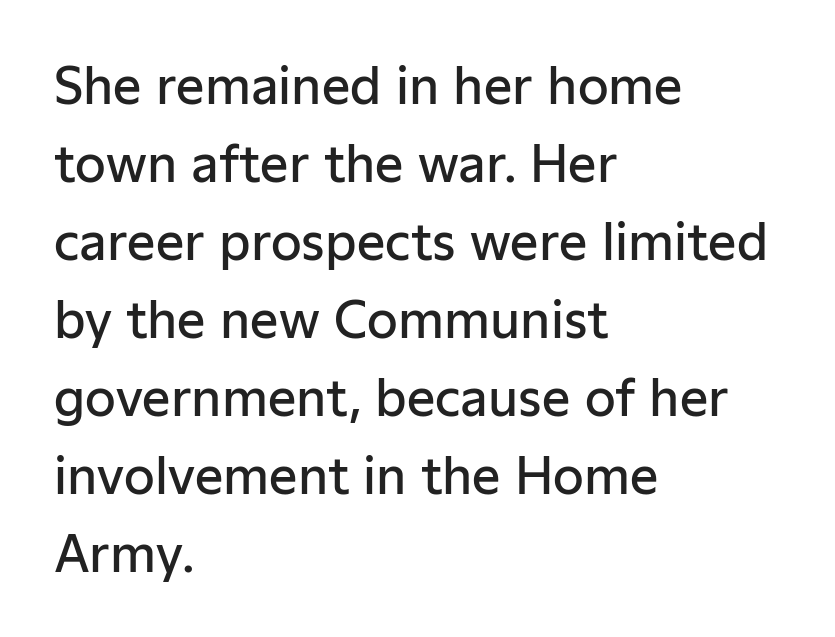
The image shows 50 px semibold sans-serif type, upright; set left-aligned, normal line spacing (1.56x), normal letter spacing, not underlined; low stroke contrast and a medium x-height.
